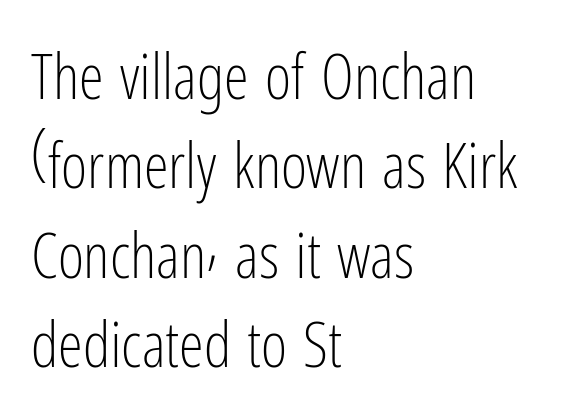
{"serif": "no", "italic": "no", "bold": "no", "weight": "light", "width": "condensed", "stroke_contrast": "low", "x_height": "medium", "monospaced": "no", "underline": "no", "align": "left", "line_spacing": "normal", "line_spacing_ratio": 1.42, "letter_spacing": "normal", "letter_spacing_em": 0.0, "glyph_px": 63}
